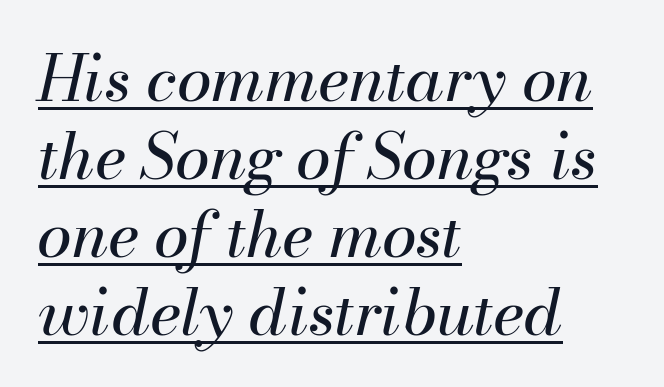
The horizontal fit of the characters is conventional and even. An italicized treatment has been applied to the whole sample. Looks like someone drew a line under every word here. Summary of weight: not heavy and not bold.
